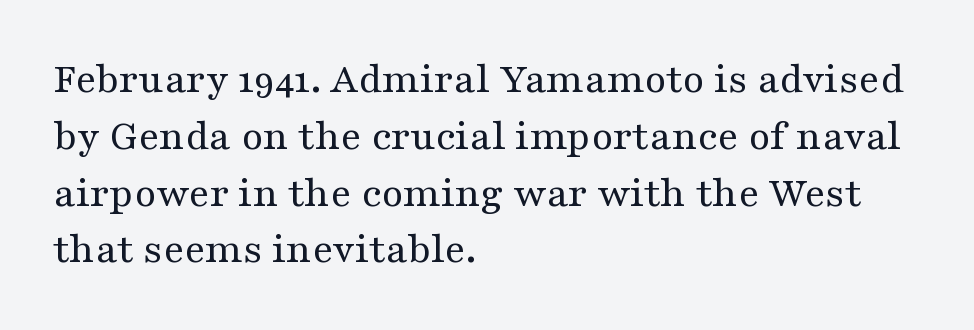
{"serif": "yes", "italic": "no", "bold": "no", "weight": "regular", "width": "wide", "stroke_contrast": "medium", "x_height": "medium", "monospaced": "no", "underline": "no", "align": "left", "line_spacing": "normal", "line_spacing_ratio": 1.29, "letter_spacing": "normal", "letter_spacing_em": 0.0, "glyph_px": 44}
